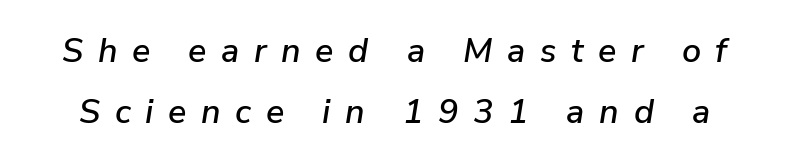
The lettering tilts uniformly, giving the passage an italic look. Observe the wide spacing: letters keep a clear distance from each other. Descenders hang freely into open space. Think of a printed novel: that variable character pitch is what you see here.
